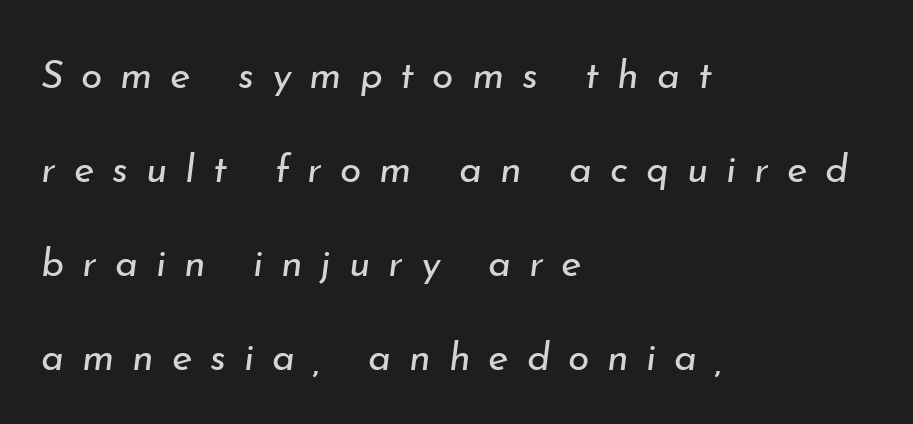
Does extra space separate the letters? Yes, quite a lot of it. Think standard paragraph weight, or any step lighter than that. Plain, unruled lines of type. Rendered with sloped, italic letterforms. Left-aligned paragraph, ragged on the right.
